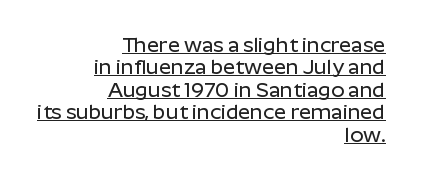
Typeset ragged left — the right edge is the straight one. Nope, not italic — everything's standing straight. The lettering is marked with a stroke running underneath it. Line spacing here is tight. There is no visible air inserted between adjacent glyphs.
